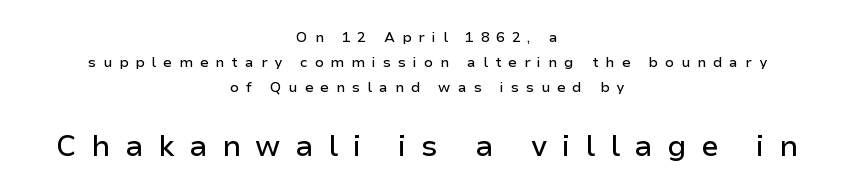
The image shows 29 px sans-serif type, upright; set centered, line spacing 1.8x, unusually wide letter spacing (+0.5 em), not underlined; the second (bottom) block is 2.07x larger; low stroke contrast and a medium x-height.
